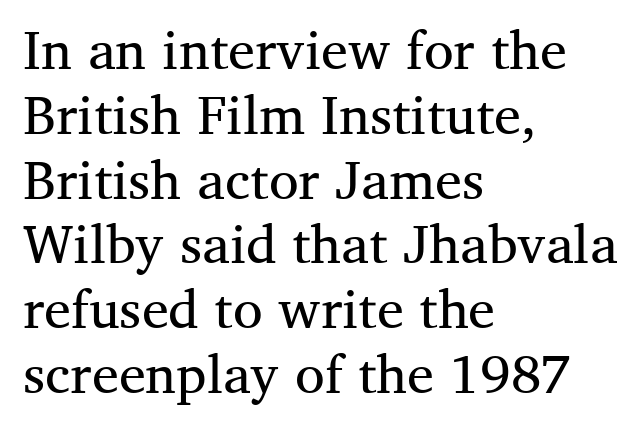
{"serif": "yes", "italic": "no", "bold": "no", "weight": "regular", "width": "normal", "stroke_contrast": "medium", "x_height": "medium", "monospaced": "no", "underline": "no", "align": "left", "line_spacing_ratio": 1.2, "letter_spacing": "normal", "letter_spacing_em": 0.0, "glyph_px": 54}
